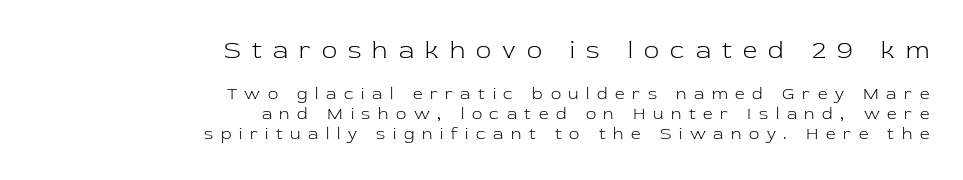
The image shows 25 px text type, upright; set right-aligned, line spacing 1.17x, unusually wide letter spacing (+0.45 em), not underlined; the first (top) block is 1.47x larger.
